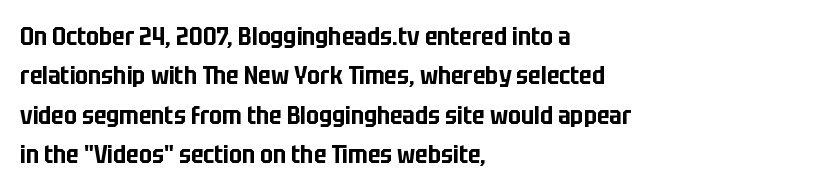
The setting favours the left margin, as ordinary paragraphs usually do. Is there any slant? The stems are plumb. A bare baseline throughout the passage. The letterforms sit shoulder to shoulder at normal distance. These lines sit exactly where default settings would place them.
